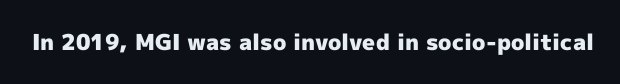
Q: Is the text bold? A: Yes.
Q: Is the text italic (slanted)? A: No, it is upright.
Q: Is the text underlined? A: No.
Q: Is the spacing between letters normal or unusually wide? A: Normal.
